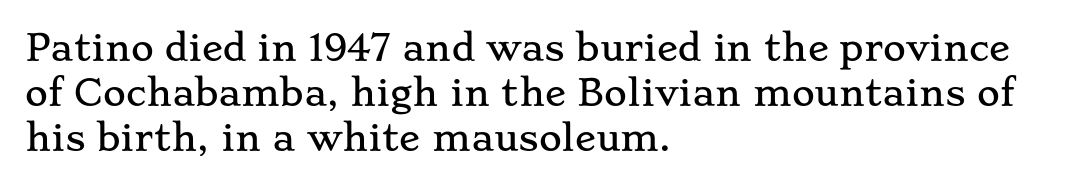
{"serif": "yes", "italic": "no", "width": "wide", "stroke_contrast": "low", "x_height": "small", "monospaced": "no", "underline": "no", "align": "left", "line_spacing": "normal", "line_spacing_ratio": 1.28, "letter_spacing": "normal", "letter_spacing_em": 0.0, "glyph_px": 35}
